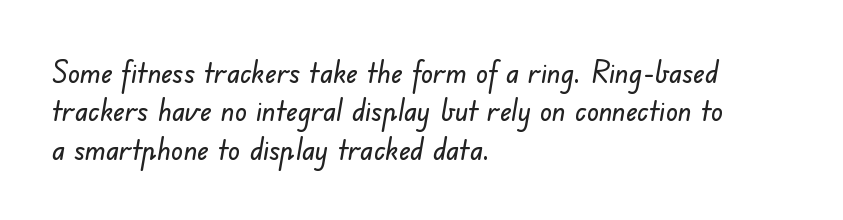
Caption: standard tracking, unaltered. The area under the type is left untouched. Notice how descenders clear the ascenders below comfortably — that's standard leading. Leftover space on each line is placed entirely after the last word. The face used here is proportionally spaced, like ordinary book or web type.
